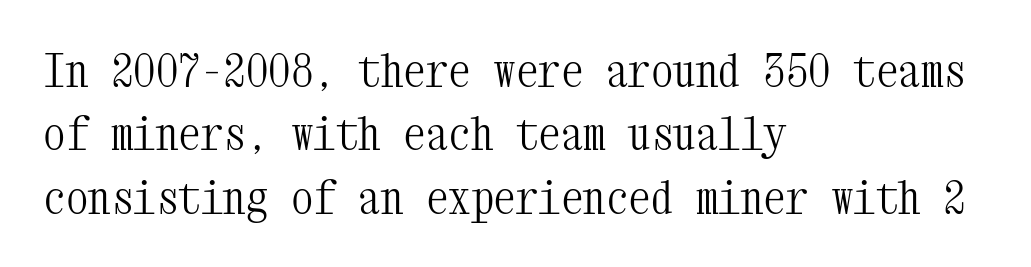
These lines are composed in type with serifs. Short and long lines alike share a common starting point at left. The specimen reads as upright at a glance. Each new line begins a customary step beneath the previous one. The foot of each line stays bare and open. The gaps between neighbouring characters are ordinary and unremarkable.
